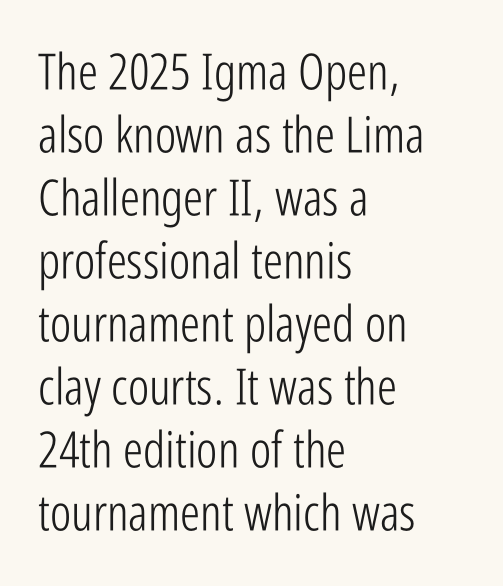
The face used here is proportionally spaced, like ordinary book or web type. The text was rendered using a sans face with plain stroke endings. The lines are quadded left. Tracking value appears to be zero — textbook default spacing. A clean baseline with only descenders dipping below it. Compared with a typical body face, this is equally light or lighter still.
